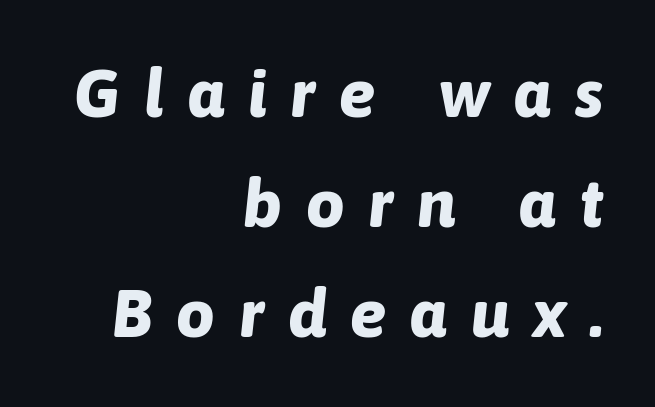
The gap between lines stays unmarked. The rendering uses a moderate line-height, typical for paragraphs. The paragraph shown leans on its right margin. Here the designer chose a conventional face with non-uniform glyph widths.
